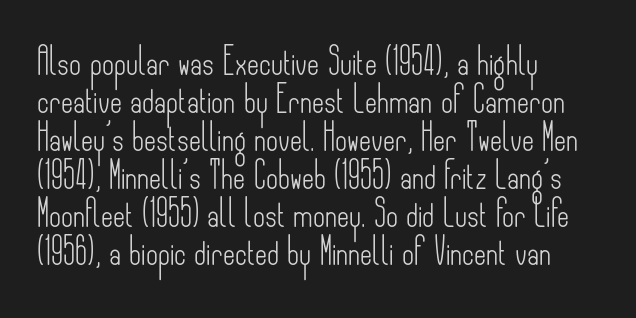
Q: Is the text bold? A: No.
Q: Is the text italic (slanted)? A: No, it is upright.
Q: Is the text underlined? A: No.
Q: How is the paragraph aligned? A: Left-aligned.
Q: Is the spacing between letters normal or unusually wide? A: Normal.
Q: Is the spacing between lines tight, normal or loose? A: Normal.
